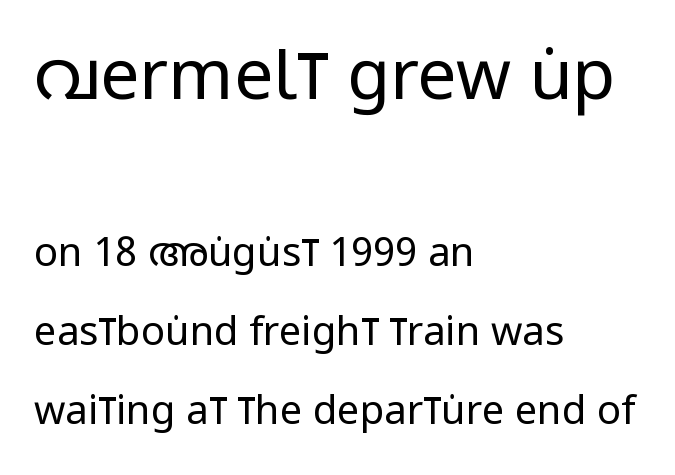
Q: Is the text bold? A: No.
Q: Is the text italic (slanted)? A: No, it is upright.
Q: Is the typeface a serif or a sans-serif typeface? A: Sans-serif.
Q: Is the text underlined? A: No.
Q: How is the paragraph aligned? A: Left-aligned.
Q: Is the spacing between letters normal or unusually wide? A: Normal.
Q: Is the spacing between lines tight, normal or loose? A: Loose.
Q: Which block of text is set in a larger size, the first (top) or the second (bottom)? A: The first (top) one.
Q: Width (condensed, normal, or wide)? A: Condensed.
Q: Stroke contrast? A: Low.
Q: x-height? A: Large.
Q: Monospaced? A: No.
